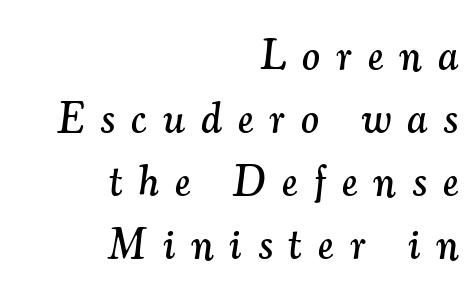
The image shows 42 px serif type, italic (leaning right); set right-aligned, normal line spacing (1.5x), unusually wide letter spacing (+0.39 em), not underlined; medium stroke contrast and a small x-height.
